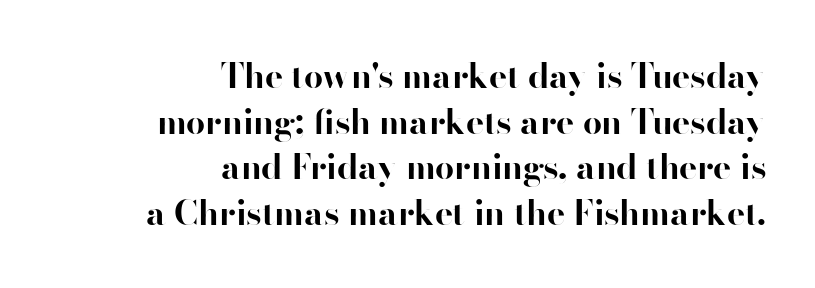
{"serif": "no", "italic": "no", "bold": "yes", "weight": "bold", "width": "normal", "stroke_contrast": "high", "x_height": "small", "monospaced": "no", "underline": "no", "align": "right", "line_spacing": "normal", "line_spacing_ratio": 1.34, "letter_spacing": "normal", "letter_spacing_em": 0.0, "glyph_px": 34}
